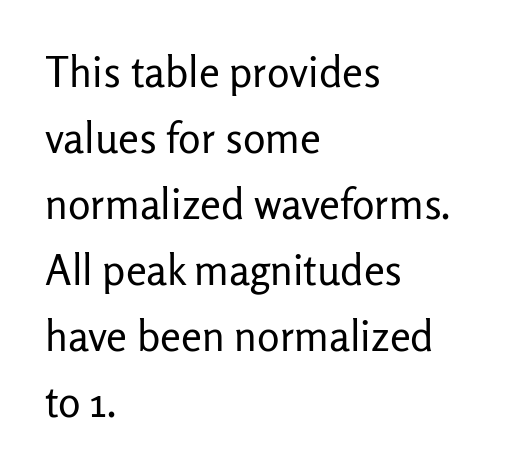
The image shows 42 px regular-weight sans-serif type, upright; set left-aligned, normal line spacing (1.57x), normal letter spacing, not underlined; low stroke contrast and a medium x-height.
